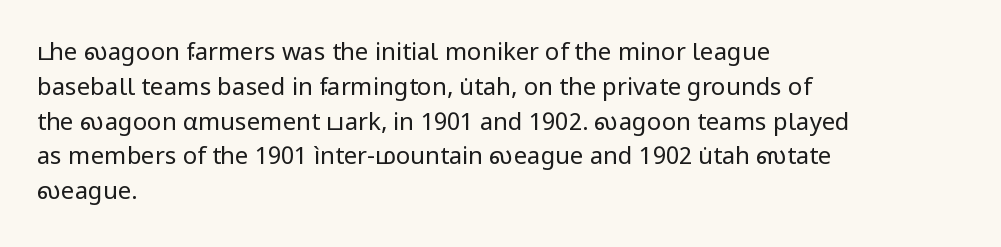
Summary of weight: not heavy and not bold. The passage shown stacks its lines at a standard gap. Upright lettering throughout. Tracking value appears to be zero — textbook default spacing.
